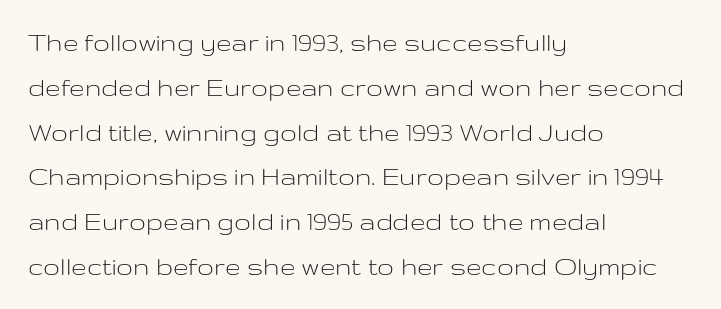
Is the type heavy? It reads as light-to-regular instead. Only glyphs here, with clear space below each row. Think of a printed novel: that variable character pitch is what you see here. Line starts are locked; line ends wander. Students, observe: this is what conventionally led text looks like. The horizontal fit of the characters is conventional and even.
